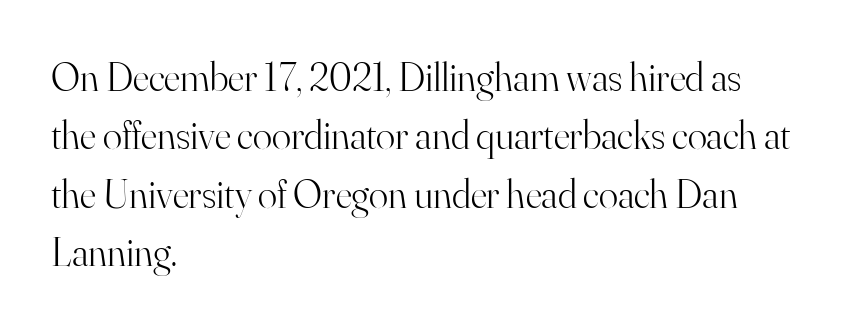
Q: Is the text bold? A: No.
Q: Is the text italic (slanted)? A: No, it is upright.
Q: Is the typeface a serif or a sans-serif typeface? A: Serif.
Q: Is the text underlined? A: No.
Q: How is the paragraph aligned? A: Left-aligned.
Q: Is the spacing between letters normal or unusually wide? A: Normal.
Q: Is the spacing between lines tight, normal or loose? A: Normal.
Q: Width (condensed, normal, or wide)? A: Normal.
Q: Stroke contrast? A: High.
Q: x-height? A: Small.
Q: Monospaced? A: No.
